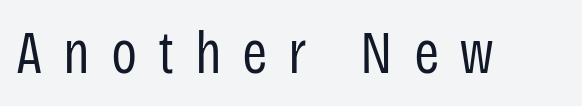
The font's upright variant was chosen for this text. A typesetter would call this heavily tracked-out type. Each row of text sits above clean, open space. Nope, no serifs anywhere on these letters. The letterforms sit at book weight or below. Each letter keeps its own natural width here, so spacing adapts to shape.
